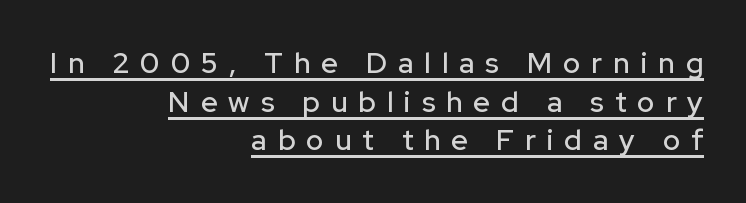
This is roman type, the default non-slanted kind. Type style note: lacks serifs. Check the space under the baseline: a stroke is drawn there. The rendering uses a moderate line-height, typical for paragraphs.
